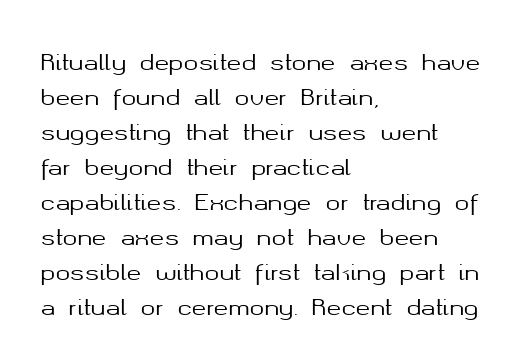
Q: Is the text italic (slanted)? A: No, it is upright.
Q: Is the text underlined? A: No.
Q: How is the paragraph aligned? A: Left-aligned.
Q: Is the spacing between letters normal or unusually wide? A: Normal.
Q: Is the spacing between lines tight, normal or loose? A: Normal.
